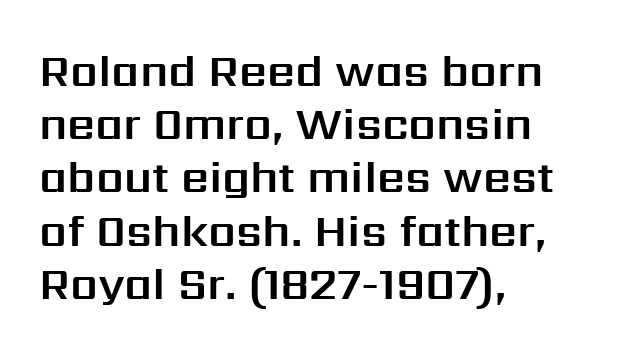
Q: Is the text italic (slanted)? A: No, it is upright.
Q: Is the typeface a serif or a sans-serif typeface? A: Sans-serif.
Q: Is the text underlined? A: No.
Q: How is the paragraph aligned? A: Left-aligned.
Q: Is the spacing between letters normal or unusually wide? A: Normal.
Q: Width (condensed, normal, or wide)? A: Normal.
Q: Stroke contrast? A: Medium.
Q: x-height? A: Medium.
Q: Monospaced? A: No.
